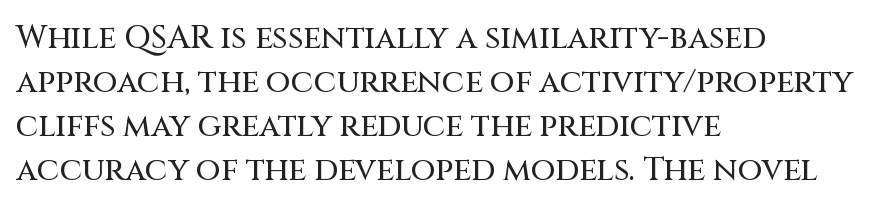
{"serif": "no", "italic": "no", "width": "normal", "stroke_contrast": "medium", "x_height": "large", "monospaced": "no", "underline": "no", "align": "left", "line_spacing": "normal", "line_spacing_ratio": 1.37, "letter_spacing": "normal", "letter_spacing_em": 0.0, "glyph_px": 32}
